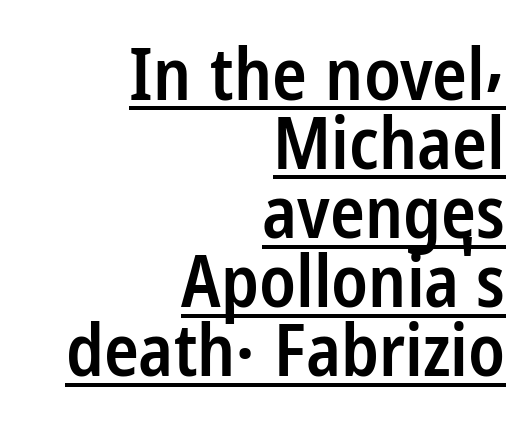
The image shows 72 px semibold, condensed sans-serif type, upright; set right-aligned, tight line spacing (0.96x), normal letter spacing, underlined; low stroke contrast and a medium x-height.
